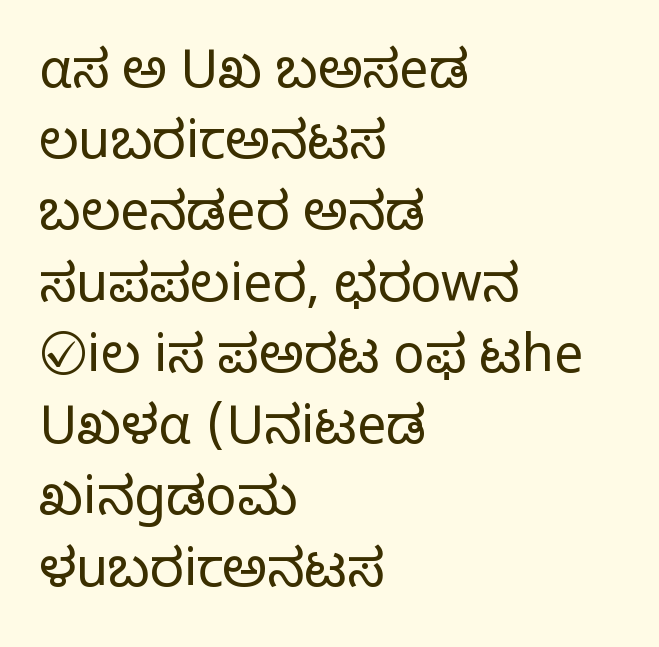
The image shows 52 px light sans-serif type, upright; set left-aligned, normal line spacing (1.37x), normal letter spacing, not underlined; low stroke contrast and a medium x-height.
